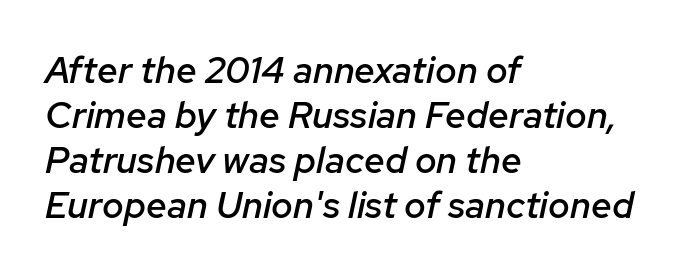
{"italic": "yes", "lean": "right", "slant_degrees": 12, "bold": "semi", "weight": "semibold", "width": "normal", "stroke_contrast": "low", "x_height": "medium", "monospaced": "no", "underline": "no", "align": "left", "line_spacing_ratio": 1.22, "letter_spacing": "normal", "letter_spacing_em": 0.0, "glyph_px": 37}
